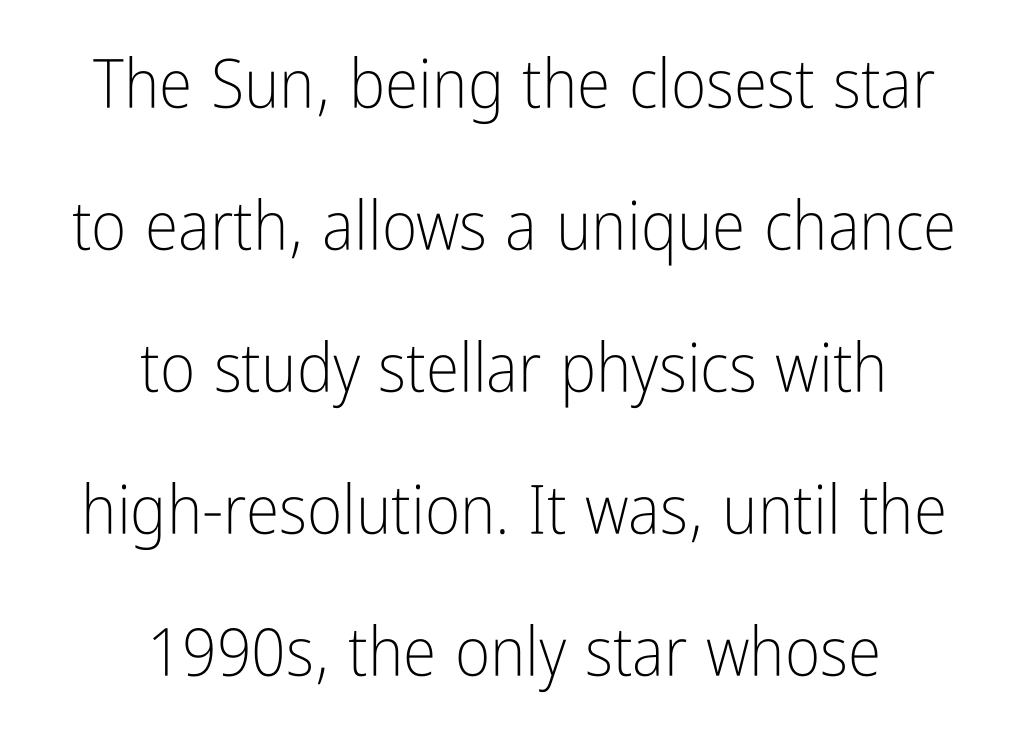
Q: Is the text bold? A: No.
Q: Is the text italic (slanted)? A: No, it is upright.
Q: Is the typeface a serif or a sans-serif typeface? A: Sans-serif.
Q: Is the text underlined? A: No.
Q: How is the paragraph aligned? A: Centered.
Q: Is the spacing between letters normal or unusually wide? A: Normal.
Q: Is the spacing between lines tight, normal or loose? A: Loose.
Q: Width (condensed, normal, or wide)? A: Condensed.
Q: Stroke contrast? A: Low.
Q: x-height? A: Medium.
Q: Monospaced? A: No.
